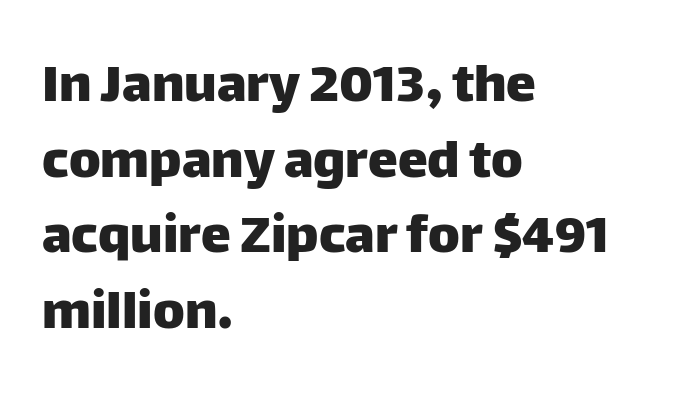
The gaps between neighbouring characters are ordinary and unremarkable. This sample uses a sans-serif face. Rule under the text: the space is simply empty. Line beginnings align vertically; line endings do not.
